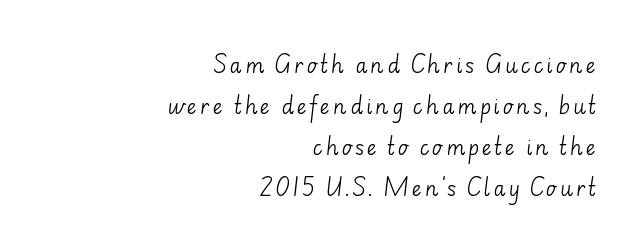
The image shows 21 px text type; set right-aligned, loose line spacing (1.95x), not underlined.
